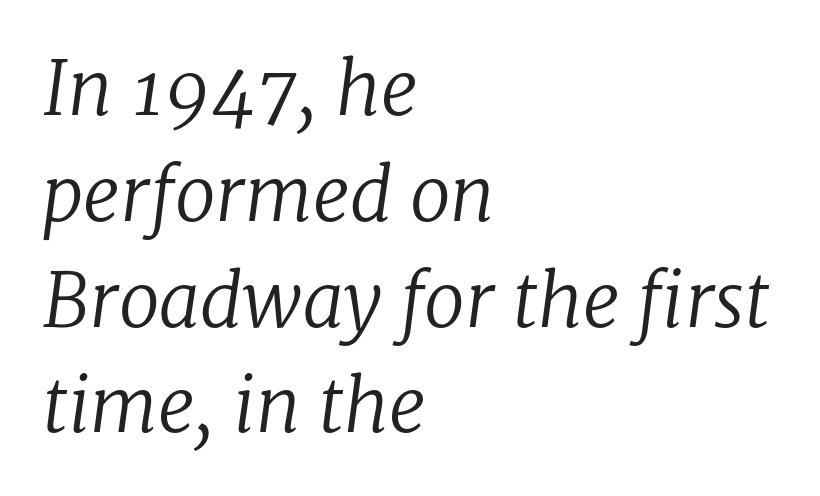
The image shows 74 px regular-weight serif type, italic (leaning right); set left-aligned, normal line spacing (1.43x), normal letter spacing, not underlined; low stroke contrast and a medium x-height.
